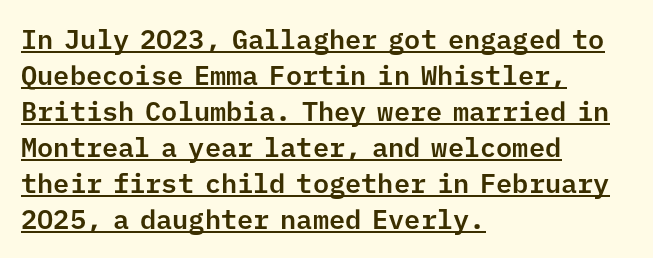
The image shows 27 px text type, upright; set left-aligned, normal line spacing (1.33x), normal letter spacing, underlined.
